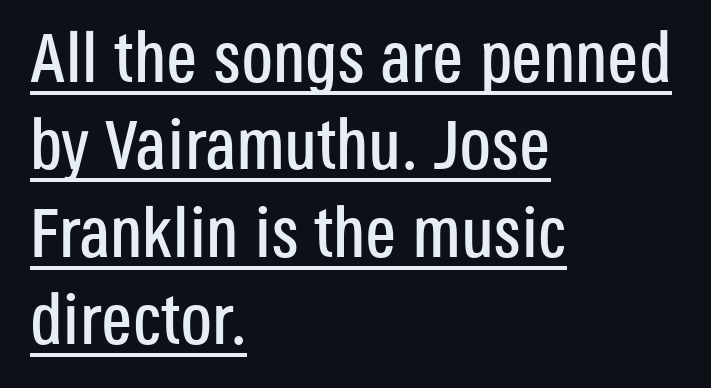
Q: Is the text italic (slanted)? A: No, it is upright.
Q: Is the typeface a serif or a sans-serif typeface? A: Sans-serif.
Q: Is the text underlined? A: Yes.
Q: How is the paragraph aligned? A: Left-aligned.
Q: Is the spacing between letters normal or unusually wide? A: Normal.
Q: Is the spacing between lines tight, normal or loose? A: Normal.
Q: Width (condensed, normal, or wide)? A: Condensed.
Q: Stroke contrast? A: Low.
Q: x-height? A: Large.
Q: Monospaced? A: No.
